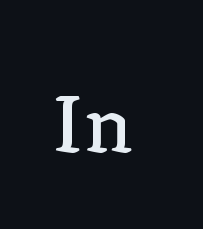
The image shows 80 px serif type, upright; set normal letter spacing, not underlined; low stroke contrast and a medium x-height.
